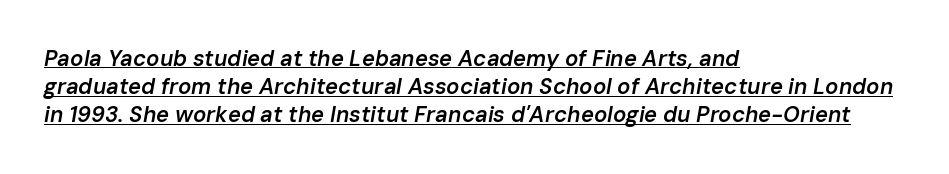
The image shows 22 px text type, italic (leaning right); set left-aligned, normal line spacing (1.28x), normal letter spacing, underlined.
